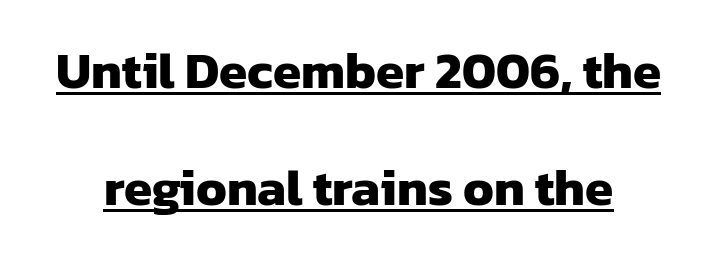
Q: Is the text bold? A: Yes.
Q: Is the typeface a serif or a sans-serif typeface? A: Sans-serif.
Q: Is the text underlined? A: Yes.
Q: Is the spacing between letters normal or unusually wide? A: Normal.
Q: Is the spacing between lines tight, normal or loose? A: Loose.
Q: Width (condensed, normal, or wide)? A: Normal.
Q: Stroke contrast? A: Low.
Q: x-height? A: Medium.
Q: Monospaced? A: No.
